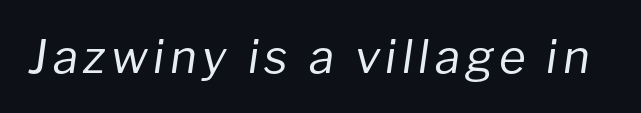
The text carries the slant typical of an italic or oblique font. Weight: in the light-to-regular range. Each letter keeps its own natural width here, so spacing adapts to shape. The strip under each line holds only bare page.
